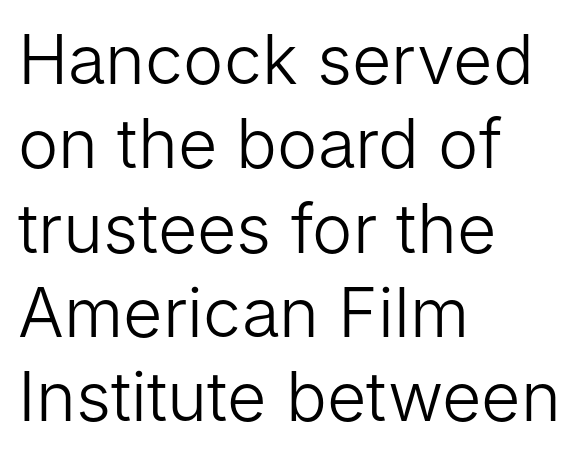
The image shows 68 px light sans-serif type, upright; set left-aligned, line spacing 1.24x, normal letter spacing, not underlined; low stroke contrast and a medium x-height.
